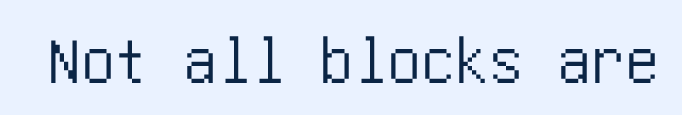
The area under the type is left untouched. The font's upright variant was chosen for this text. Regarding serifs, this sample does without them. The letterforms sit shoulder to shoulder at normal distance.
